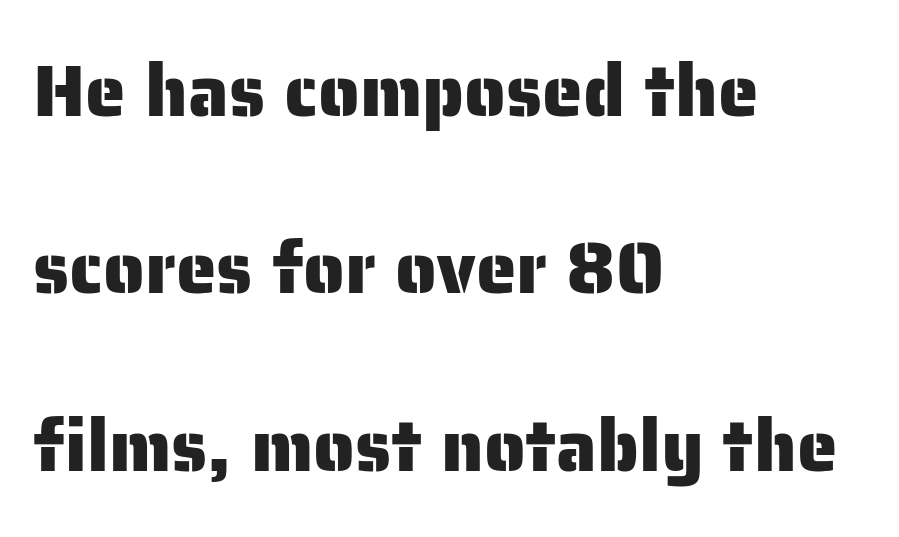
The image shows 73 px sans-serif type, upright; set left-aligned, loose line spacing (2.43x), normal letter spacing, not underlined; low stroke contrast and a medium x-height.
